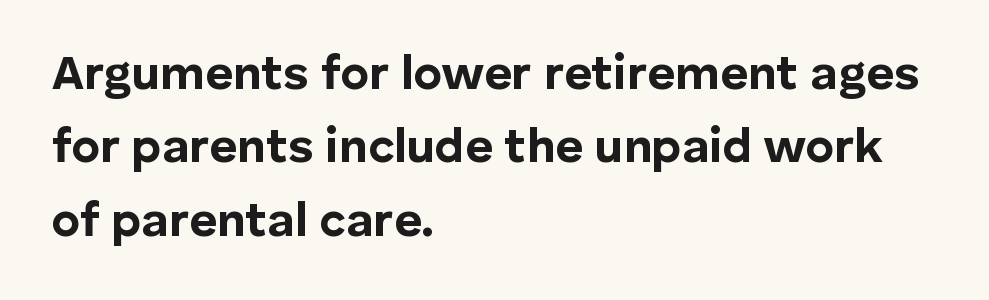
The image shows 48 px bold sans-serif type, upright; set left-aligned, normal line spacing (1.53x), normal letter spacing, not underlined; low stroke contrast and a medium x-height.
